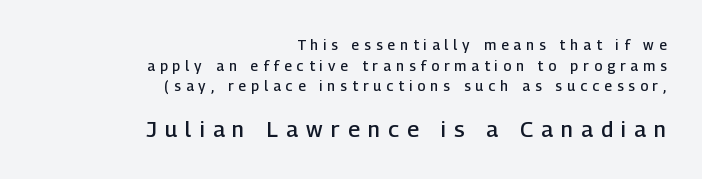
Horizontal bands of white between lines are of average thickness. The line texture is sparse and dotted thanks to wide tracking. Notice how the passage keeps a crisp vertical edge on the right only. Which of the two is more prominent by size? The second, at the bottom.
